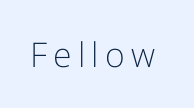
Q: Is the text bold? A: No.
Q: Is the text italic (slanted)? A: No, it is upright.
Q: Is the typeface a serif or a sans-serif typeface? A: Sans-serif.
Q: Is the text underlined? A: No.
Q: Width (condensed, normal, or wide)? A: Normal.
Q: Stroke contrast? A: Low.
Q: x-height? A: Medium.
Q: Monospaced? A: No.
